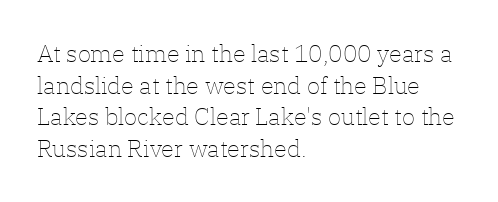
The image shows 24 px text type, upright; set left-aligned, normal line spacing (1.32x), normal letter spacing, not underlined.
